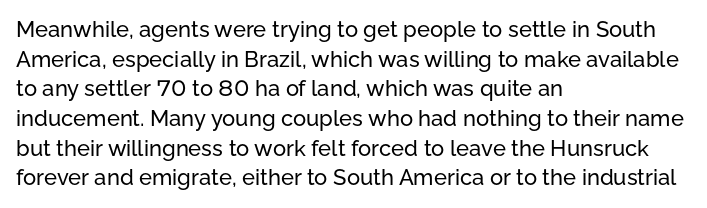
The passage shown stacks its lines at a standard gap. Look at the tracking — it's just the regular setting, nothing added. A typesetter would mark this as roman, not italic. Underlining? Definitely not there. One-word summary of the alignment: left.
